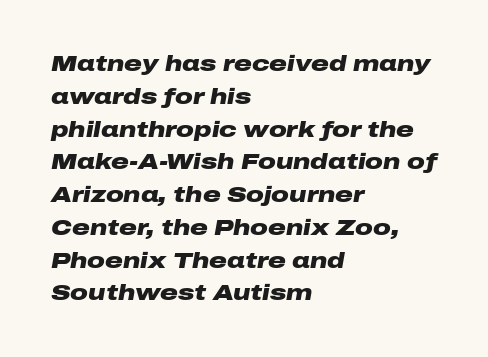
Has an underline been added? It has not. Summary of weight: heavy, a full bold. Leading: standard. In terms of posture, this sample is oblique.
